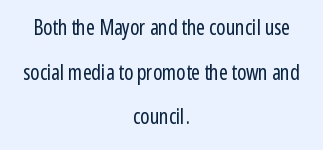
The image shows 21 px text type, upright; set centered, loose line spacing (2.12x), normal letter spacing, not underlined.
